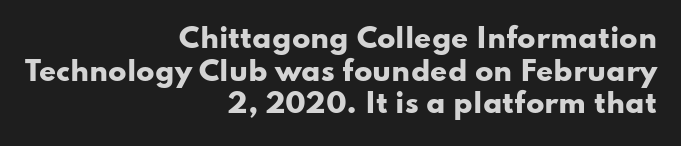
The image shows 27 px bold type, upright; set right-aligned, line spacing 1.21x, normal letter spacing, not underlined.
